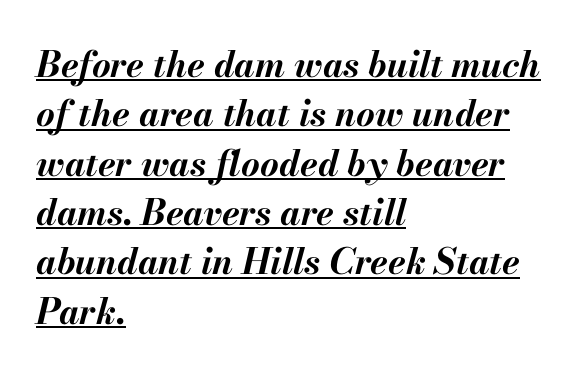
{"italic": "yes", "lean": "right", "slant_degrees": 13, "bold": "yes", "weight": "bold", "width": "normal", "stroke_contrast": "medium", "x_height": "small", "monospaced": "no", "underline": "yes", "align": "left", "line_spacing": "normal", "line_spacing_ratio": 1.37, "letter_spacing": "normal", "letter_spacing_em": 0.0, "glyph_px": 36}
